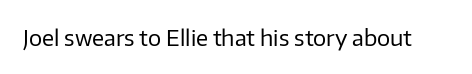
Q: Is the text bold? A: No.
Q: Is the text italic (slanted)? A: No, it is upright.
Q: Is the text underlined? A: No.
Q: Is the spacing between letters normal or unusually wide? A: Normal.
